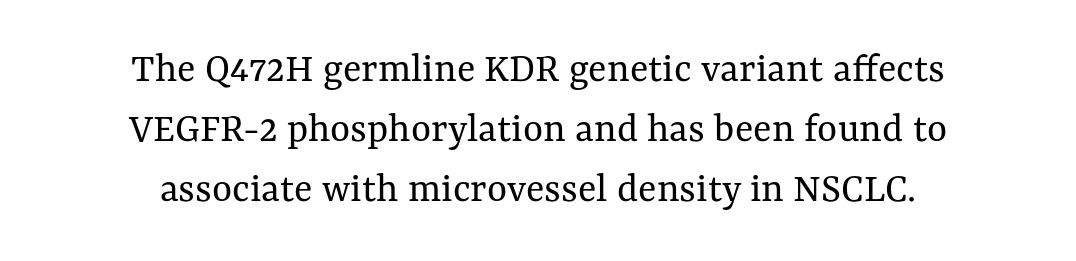
Q: Is the text bold? A: No.
Q: Is the text italic (slanted)? A: No, it is upright.
Q: Is the text underlined? A: No.
Q: How is the paragraph aligned? A: Centered.
Q: Is the spacing between letters normal or unusually wide? A: Normal.
Q: Is the spacing between lines tight, normal or loose? A: Normal.
Q: Width (condensed, normal, or wide)? A: Normal.
Q: Stroke contrast? A: Medium.
Q: x-height? A: Medium.
Q: Monospaced? A: No.
